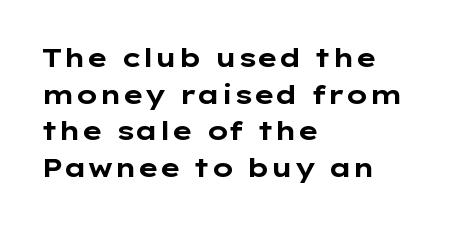
The image shows 26 px bold type, upright; set left-aligned, normal line spacing (1.41x), normal letter spacing, not underlined.
